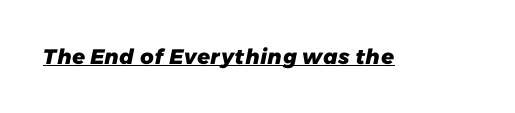
Look at the stroke-to-counter ratio: heavy, a bold. Quick note: underline on. Nothing unusual about the tracking: characters are spaced as the font intends.
